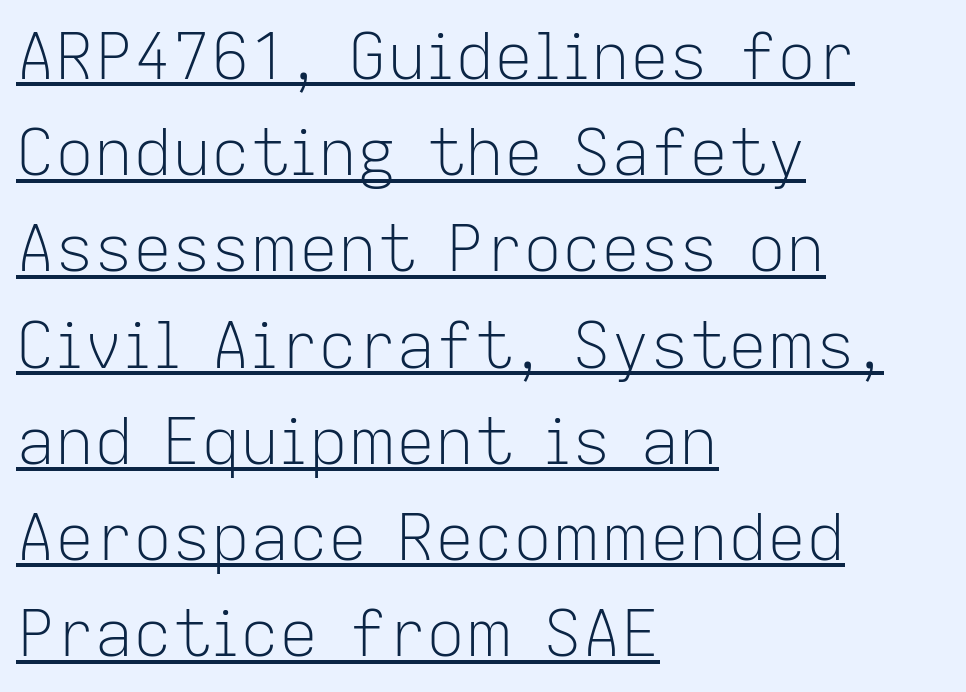
The image shows 65 px light sans-serif type, upright; set left-aligned, normal line spacing (1.48x), normal letter spacing, underlined; low stroke contrast and a medium x-height.
